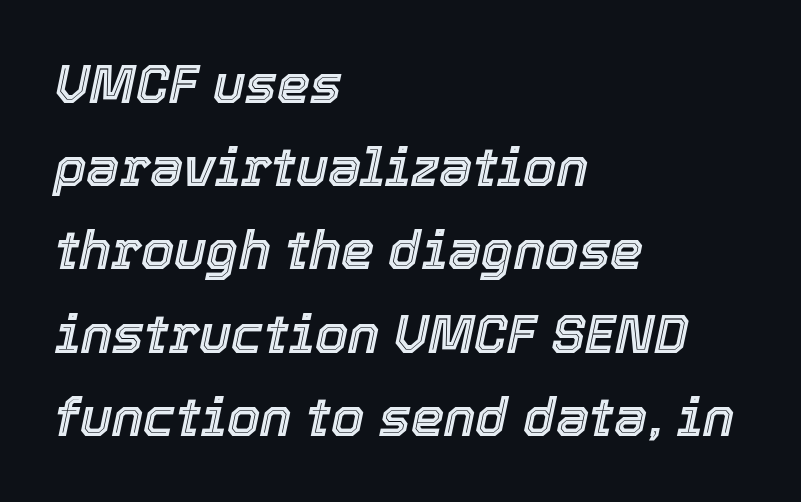
Designer's note — italics engaged. Underlining? Definitely not there. The face used here is proportionally spaced, like ordinary book or web type. This rendering uses left alignment, leaving the right contour irregular.
